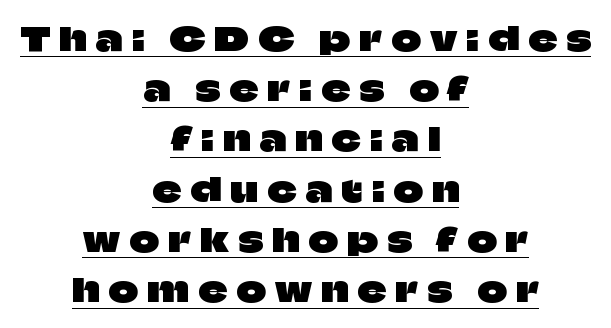
{"serif": "no", "italic": "no", "width": "normal", "stroke_contrast": "low", "x_height": "large", "monospaced": "no", "underline": "yes", "align": "center", "line_spacing": "normal", "line_spacing_ratio": 1.57, "letter_spacing": "wide", "letter_spacing_em": 0.29, "glyph_px": 32}
